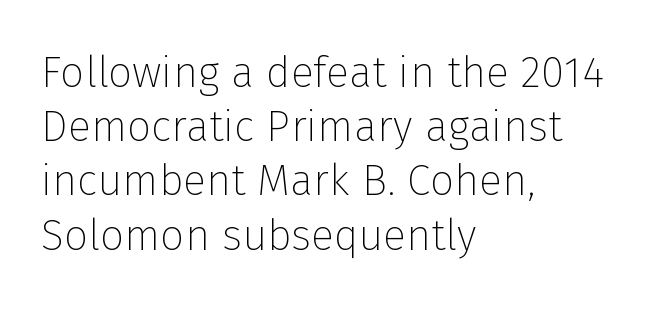
Q: Is the text bold? A: No.
Q: Is the text italic (slanted)? A: No, it is upright.
Q: Is the typeface a serif or a sans-serif typeface? A: Sans-serif.
Q: Is the text underlined? A: No.
Q: How is the paragraph aligned? A: Left-aligned.
Q: Is the spacing between letters normal or unusually wide? A: Normal.
Q: Is the spacing between lines tight, normal or loose? A: Normal.
Q: Width (condensed, normal, or wide)? A: Normal.
Q: Stroke contrast? A: Low.
Q: x-height? A: Medium.
Q: Monospaced? A: No.
